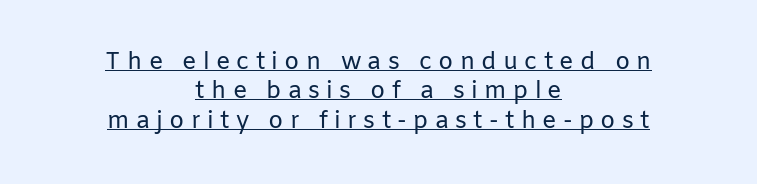
Posture: vertical. Heft: none added — not bold. Beneath each row of characters lies a ruled line. Horizontal alignment here is central, giving a formal, balanced look. There is plenty of visible air inserted between adjacent glyphs.
